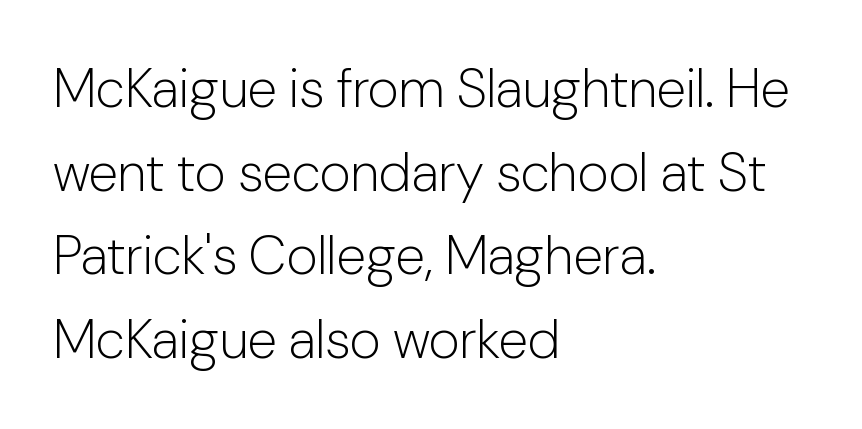
Ink coverage per letter is moderate at most. Each row of text sits above clean, open space. Leading matches the norm, producing a regular column. One-word summary of the alignment: left. Note the varied advance widths — an 'i' is clearly narrower than an 'm'. Posture: upright roman.
